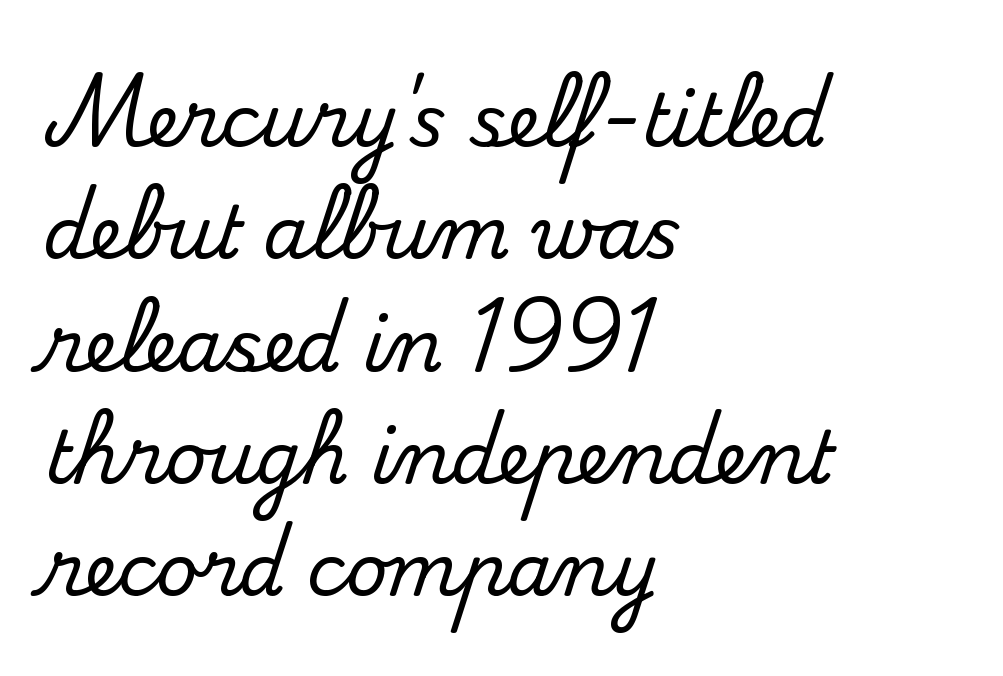
The image shows 72 px text type; set left-aligned, normal line spacing (1.56x), normal letter spacing, not underlined; medium stroke contrast and a small x-height.
